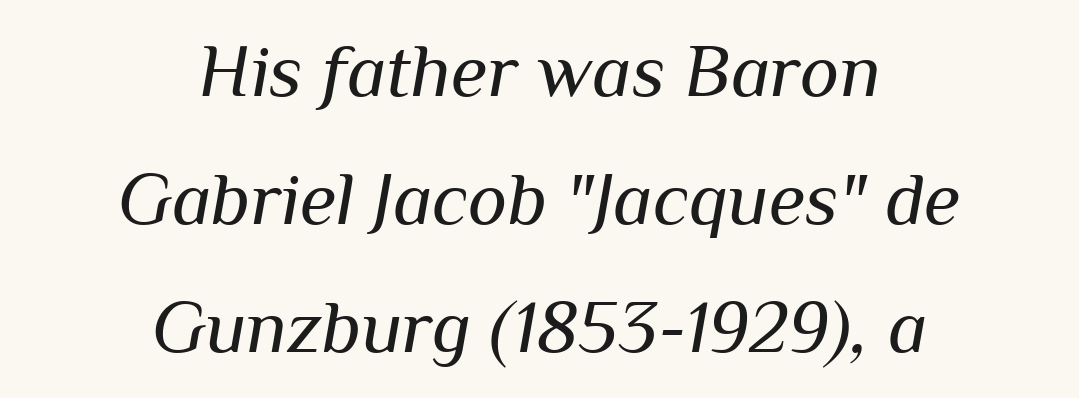
The image shows 75 px regular-weight type, italic (leaning right); set centered, line spacing 1.71x, normal letter spacing, not underlined; medium stroke contrast and a medium x-height.
